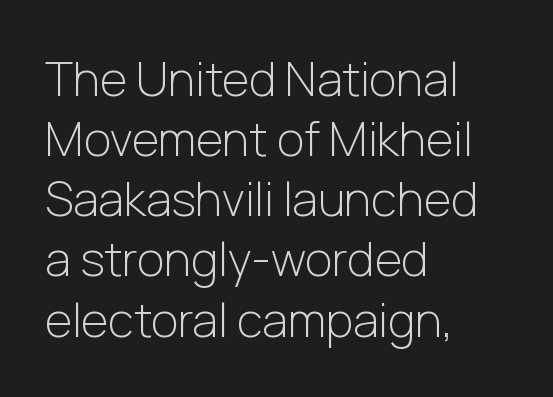
Q: Is the text bold? A: No.
Q: Is the text italic (slanted)? A: No, it is upright.
Q: Is the typeface a serif or a sans-serif typeface? A: Sans-serif.
Q: Is the text underlined? A: No.
Q: How is the paragraph aligned? A: Left-aligned.
Q: Is the spacing between letters normal or unusually wide? A: Normal.
Q: Is the spacing between lines tight, normal or loose? A: Normal.
Q: Width (condensed, normal, or wide)? A: Normal.
Q: Stroke contrast? A: Low.
Q: x-height? A: Medium.
Q: Monospaced? A: No.
